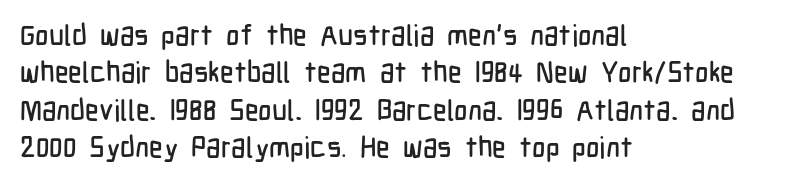
{"serif": "no", "italic": "no", "width": "condensed", "stroke_contrast": "low", "x_height": "medium", "monospaced": "no", "underline": "no", "align": "left", "line_spacing": "normal", "line_spacing_ratio": 1.29, "letter_spacing": "normal", "letter_spacing_em": 0.0, "glyph_px": 29}
